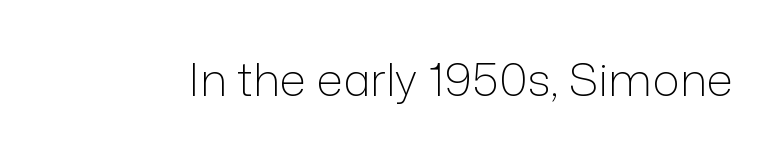
Q: Is the text bold? A: No.
Q: Is the text italic (slanted)? A: No, it is upright.
Q: Is the typeface a serif or a sans-serif typeface? A: Sans-serif.
Q: Is the text underlined? A: No.
Q: Is the spacing between letters normal or unusually wide? A: Normal.
Q: Width (condensed, normal, or wide)? A: Normal.
Q: Stroke contrast? A: Low.
Q: x-height? A: Medium.
Q: Monospaced? A: No.
